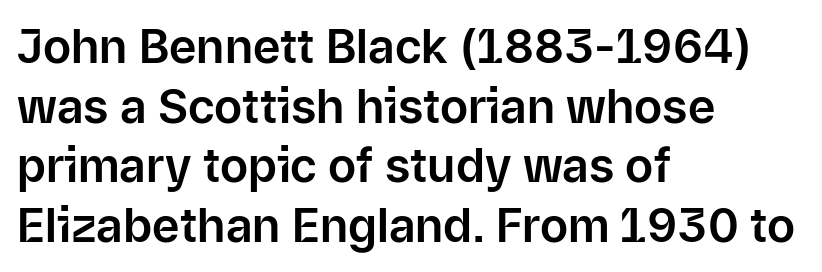
Q: Is the text italic (slanted)? A: No, it is upright.
Q: Is the typeface a serif or a sans-serif typeface? A: Sans-serif.
Q: Is the text underlined? A: No.
Q: How is the paragraph aligned? A: Left-aligned.
Q: Is the spacing between letters normal or unusually wide? A: Normal.
Q: Is the spacing between lines tight, normal or loose? A: Normal.
Q: Width (condensed, normal, or wide)? A: Normal.
Q: Stroke contrast? A: Low.
Q: x-height? A: Medium.
Q: Monospaced? A: No.
